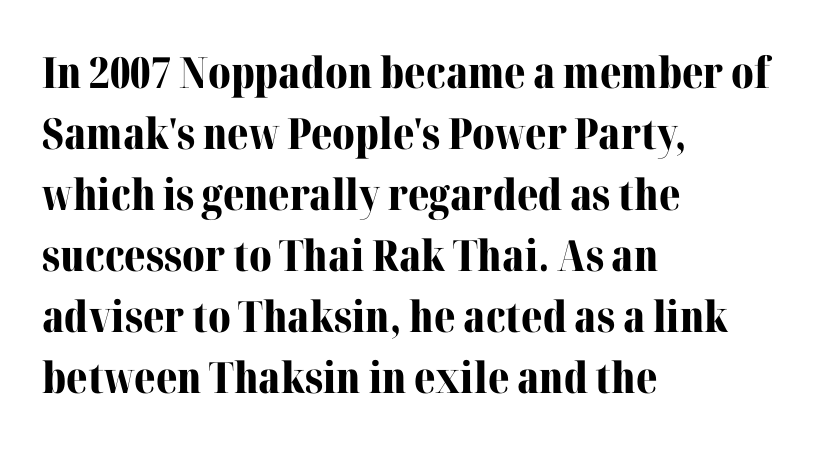
The image shows 43 px bold serif type, upright; set left-aligned, normal line spacing (1.42x), normal letter spacing, not underlined; medium stroke contrast and a medium x-height.
